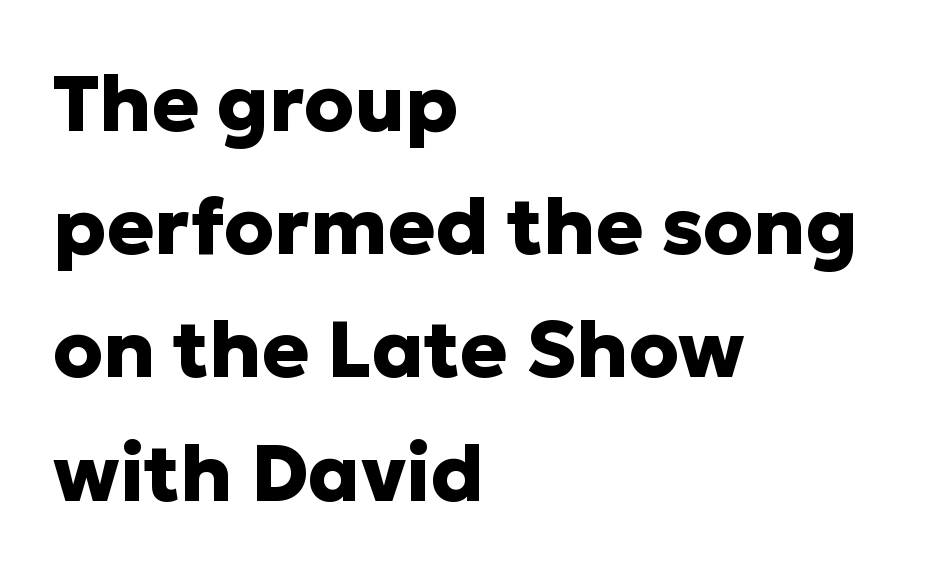
Has an underline been added? It has not. A sans-serif font was chosen for this passage. Reading down the column, the eye jumps a familiar distance to each next line. Each glyph is drawn with heavy, bold strokes. A typesetter would call this proportional, since set widths differ per character. The letterforms sit shoulder to shoulder at normal distance.
